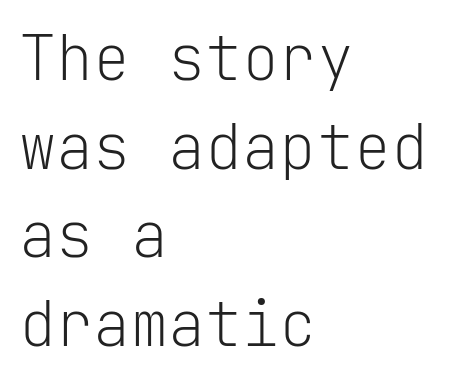
The image shows 62 px light sans-serif type, upright, monospaced; set left-aligned, normal line spacing (1.43x), normal letter spacing, not underlined; low stroke contrast and a medium x-height.
